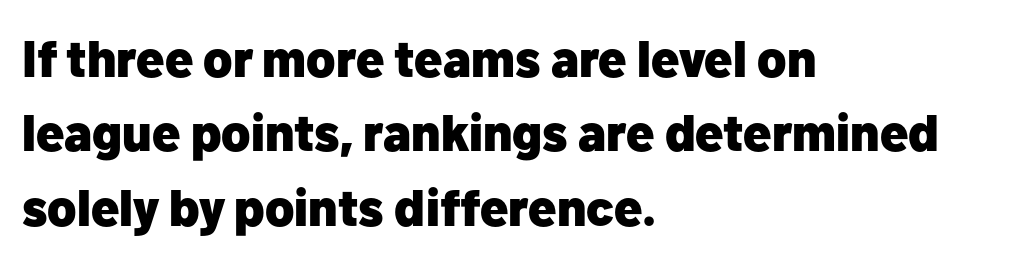
Does the copy run flush right? No — it runs flush left. One glance says typical: line gaps are just what's usual. Note the varied advance widths — an 'i' is clearly narrower than an 'm'. The font family rendered here belongs to the sans-serif group. In terms of letterspacing, this is plain default setting.
